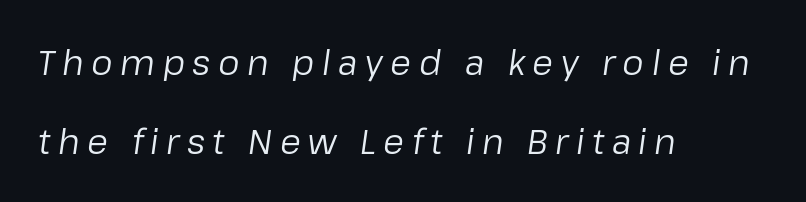
Teacher's note: observe the even left margin — that is flush-left alignment. Quick note: italic. In terms of leading, this rendering errs on the spacious side. The words here are not underlined. Is this a fixed-width face? No — the glyphs have proportional, varying widths. Substantial extra tracking has been applied to these lines.
